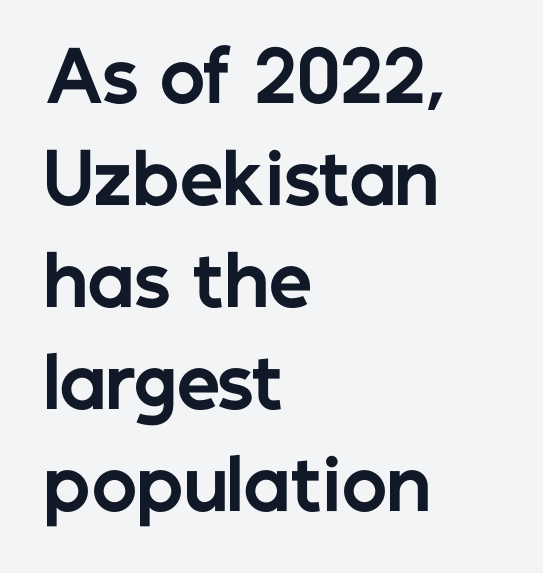
The image shows 69 px bold sans-serif type, upright; set left-aligned, normal line spacing (1.48x), normal letter spacing, not underlined; low stroke contrast and a medium x-height.
